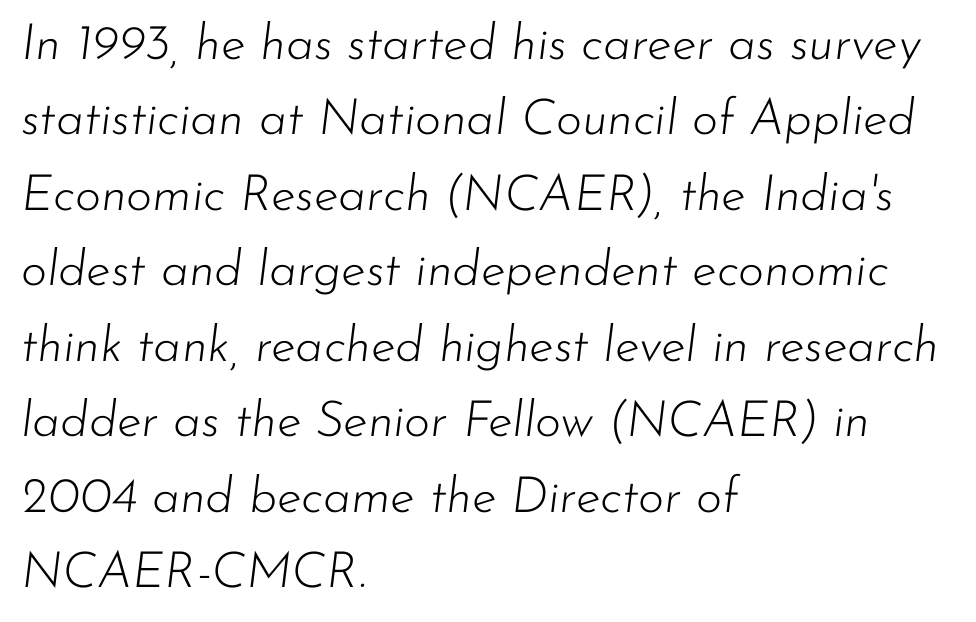
Q: Is the text bold? A: No.
Q: Is the text italic (slanted)? A: Yes, it leans right by about 7 degrees.
Q: Is the text underlined? A: No.
Q: How is the paragraph aligned? A: Left-aligned.
Q: Is the spacing between letters normal or unusually wide? A: Normal.
Q: Is the spacing between lines tight, normal or loose? A: Normal.
Q: Width (condensed, normal, or wide)? A: Normal.
Q: Stroke contrast? A: Low.
Q: x-height? A: Small.
Q: Monospaced? A: No.
